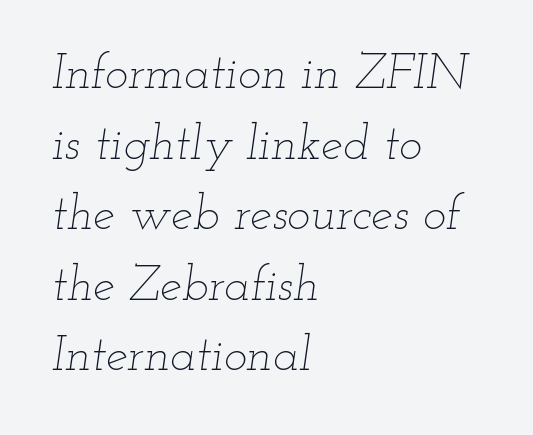
The image shows 49 px thin, wide type, italic (leaning right); set left-aligned, normal line spacing (1.44x), normal letter spacing, not underlined; low stroke contrast and a small x-height.
